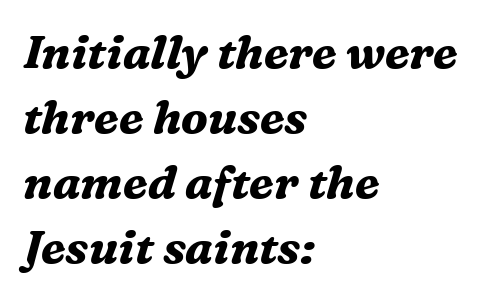
{"serif": "yes", "italic": "yes", "lean": "right", "slant_degrees": 16, "bold": "yes", "weight": "bold", "width": "normal", "stroke_contrast": "medium", "x_height": "medium", "monospaced": "no", "underline": "no", "align": "left", "line_spacing": "normal", "line_spacing_ratio": 1.41, "letter_spacing": "normal", "letter_spacing_em": 0.0, "glyph_px": 46}
